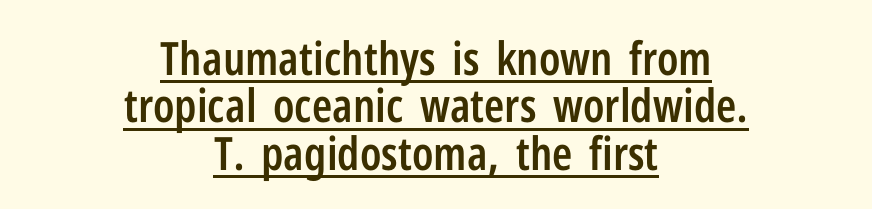
The image shows 46 px semibold, condensed sans-serif type, upright; set centered, tight line spacing (1.03x), normal letter spacing, underlined; low stroke contrast and a medium x-height.
